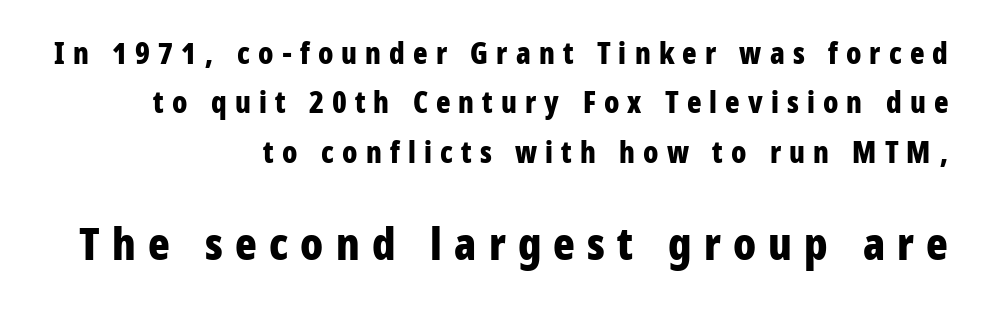
{"serif": "no", "italic": "no", "bold": "yes", "weight": "bold", "width": "condensed", "stroke_contrast": "low", "x_height": "medium", "monospaced": "no", "underline": "no", "align": "right", "line_spacing": "normal", "line_spacing_ratio": 1.65, "letter_spacing": "wide", "letter_spacing_em": 0.27, "larger_block": "second", "size_ratio": 1.5, "glyph_px": 45}
